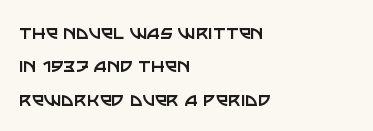
The image shows 22 px text type, upright; set left-aligned, normal line spacing (1.52x), normal letter spacing, not underlined.
